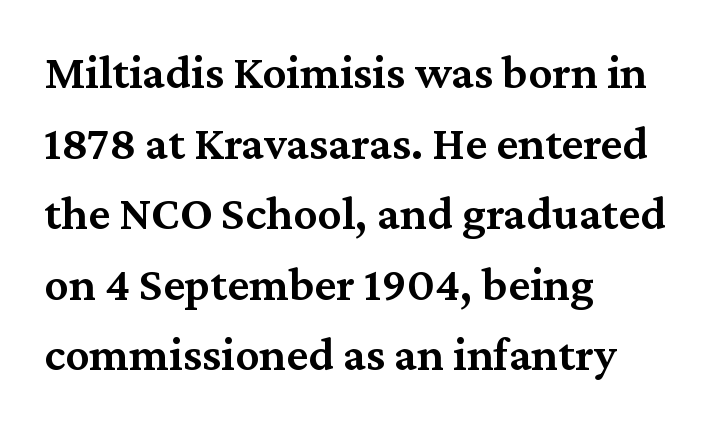
The image shows 48 px semibold serif type, upright; set left-aligned, normal line spacing (1.47x), normal letter spacing, not underlined; medium stroke contrast and a medium x-height.
